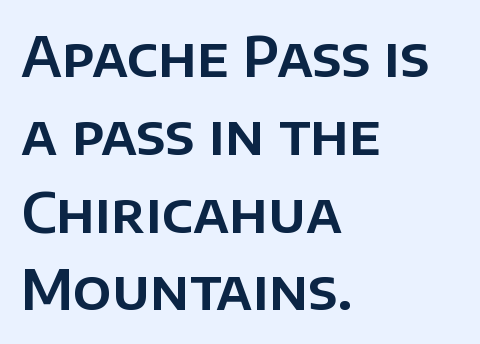
The image shows 54 px sans-serif type, upright; set left-aligned, normal line spacing (1.44x), normal letter spacing, not underlined; low stroke contrast and a large x-height.
